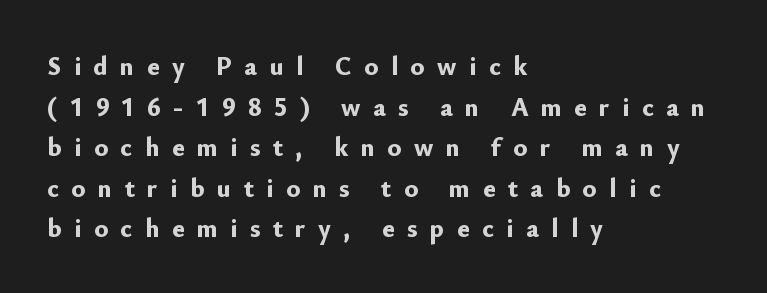
{"italic": "no", "bold": "yes", "underline": "no", "align": "left", "line_spacing": "normal", "line_spacing_ratio": 1.56, "letter_spacing": "wide", "letter_spacing_em": 0.48, "glyph_px": 26}
